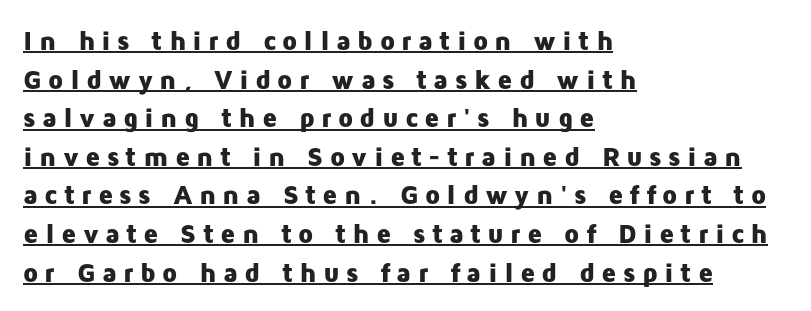
The image shows 27 px bold type, upright; set left-aligned, normal line spacing (1.43x), unusually wide letter spacing (+0.23 em), underlined.
